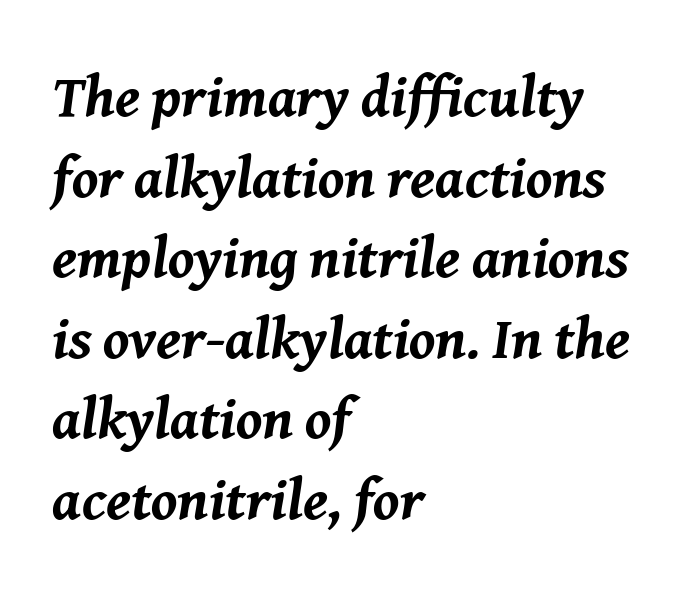
Line beginnings align vertically; line endings do not. Normally led — the rows are evenly, conventionally spaced. Nobody touched the tracking dial on this one. Heft: maximum for text — a bold. Is this a fixed-width face? No — the glyphs have proportional, varying widths. Looking at the ascenders, they clearly lean.
